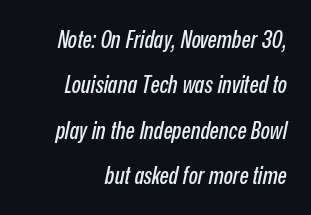
The image shows 24 px text type, italic (leaning right); set right-aligned, line spacing 1.89x, normal letter spacing, not underlined.
